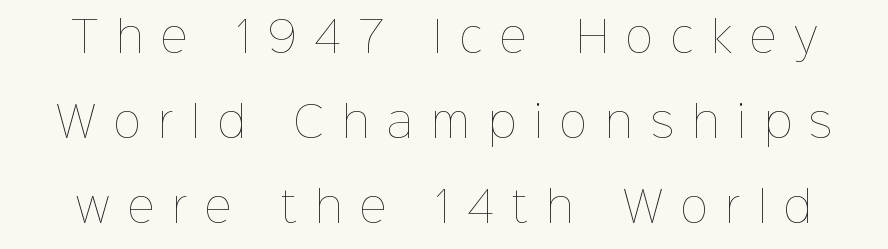
Q: Is the text bold? A: No.
Q: Is the text italic (slanted)? A: No, it is upright.
Q: Is the text underlined? A: No.
Q: Is the spacing between letters normal or unusually wide? A: Unusually wide.
Q: Is the spacing between lines tight, normal or loose? A: Loose.
Q: Width (condensed, normal, or wide)? A: Normal.
Q: Stroke contrast? A: Low.
Q: x-height? A: Medium.
Q: Monospaced? A: No.
